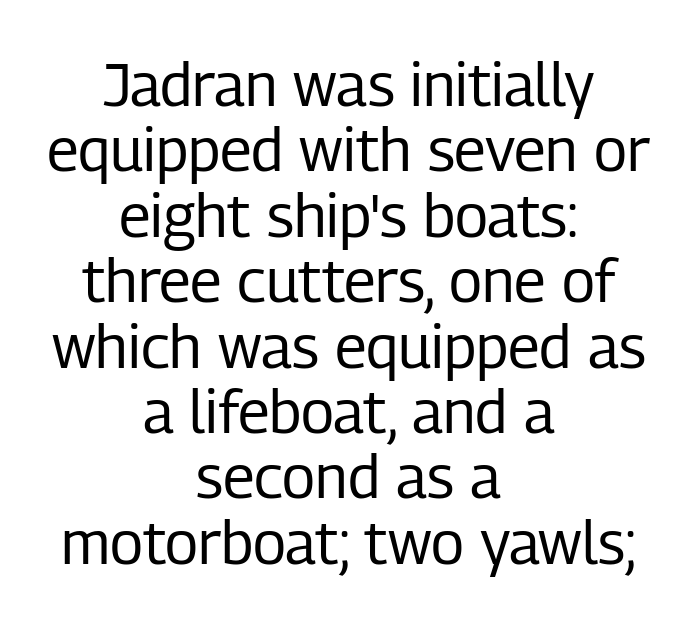
Q: Is the text bold? A: No.
Q: Is the text italic (slanted)? A: No, it is upright.
Q: Is the typeface a serif or a sans-serif typeface? A: Sans-serif.
Q: Is the text underlined? A: No.
Q: How is the paragraph aligned? A: Centered.
Q: Is the spacing between letters normal or unusually wide? A: Normal.
Q: Is the spacing between lines tight, normal or loose? A: Tight.
Q: Width (condensed, normal, or wide)? A: Condensed.
Q: Stroke contrast? A: Low.
Q: x-height? A: Medium.
Q: Monospaced? A: No.
